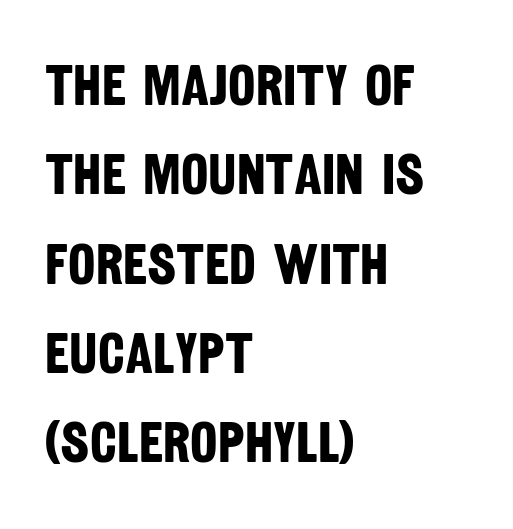
{"serif": "no", "bold": "yes", "weight": "bold", "width": "condensed", "stroke_contrast": "low", "x_height": "large", "monospaced": "no", "underline": "no", "align": "left", "line_spacing": "normal", "line_spacing_ratio": 1.54, "letter_spacing": "normal", "letter_spacing_em": 0.0, "glyph_px": 58}
